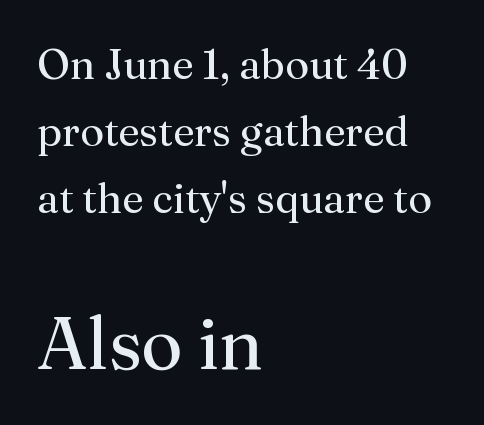
The image shows 73 px regular-weight serif type, upright; set left-aligned, normal line spacing (1.6x), normal letter spacing, not underlined; the second (bottom) block is 1.74x larger; medium stroke contrast and a medium x-height.
